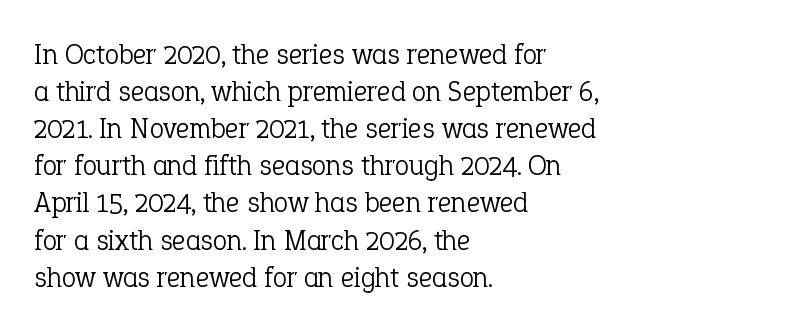
Q: Is the text bold? A: No.
Q: Is the text italic (slanted)? A: No, it is upright.
Q: Is the typeface a serif or a sans-serif typeface? A: Serif.
Q: Is the text underlined? A: No.
Q: How is the paragraph aligned? A: Left-aligned.
Q: Is the spacing between letters normal or unusually wide? A: Normal.
Q: Is the spacing between lines tight, normal or loose? A: Normal.
Q: Width (condensed, normal, or wide)? A: Normal.
Q: Stroke contrast? A: Low.
Q: x-height? A: Medium.
Q: Monospaced? A: No.
